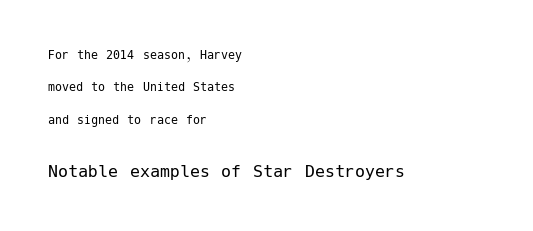
Q: Is the text bold? A: No.
Q: Is the text italic (slanted)? A: No, it is upright.
Q: Is the text underlined? A: No.
Q: How is the paragraph aligned? A: Left-aligned.
Q: Is the spacing between letters normal or unusually wide? A: Normal.
Q: Is the spacing between lines tight, normal or loose? A: Loose.
Q: Which block of text is set in a larger size, the first (top) or the second (bottom)? A: The second (bottom) one.
